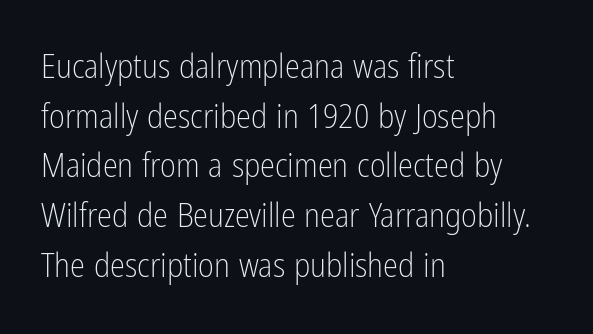
The image shows 34 px light, condensed sans-serif type, upright; set left-aligned, normal line spacing (1.46x), normal letter spacing, not underlined; low stroke contrast and a medium x-height.
